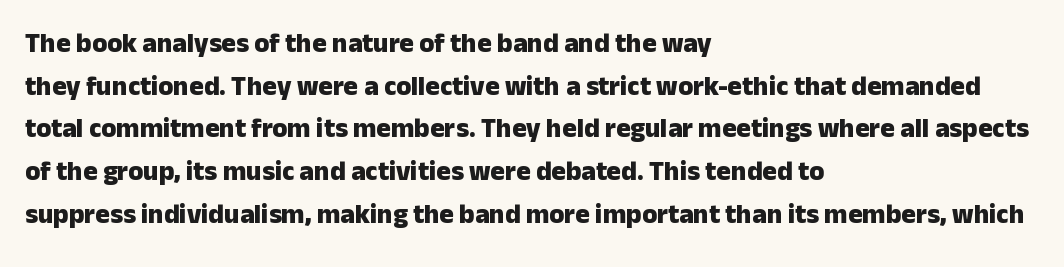
Q: Is the text bold? A: Yes.
Q: Is the text italic (slanted)? A: No, it is upright.
Q: Is the text underlined? A: No.
Q: How is the paragraph aligned? A: Left-aligned.
Q: Is the spacing between letters normal or unusually wide? A: Normal.
Q: Is the spacing between lines tight, normal or loose? A: Normal.
